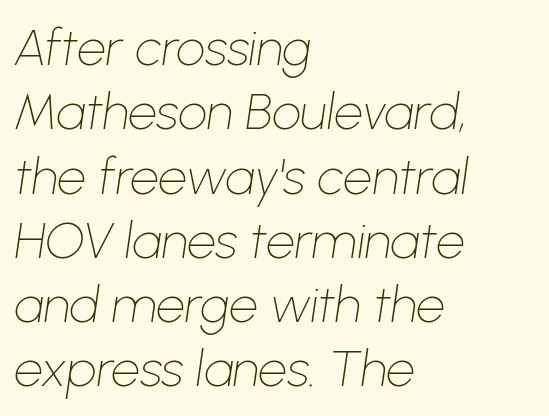
The image shows 51 px thin type, italic (leaning right); set left-aligned, normal line spacing (1.26x), normal letter spacing, not underlined; low stroke contrast and a medium x-height.
